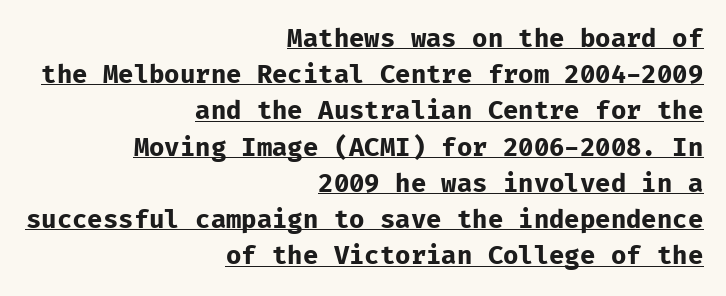
Characters remain perfectly vertical along every line. Summary of vertical rhythm: regular, with standard interline spacing. The passage shown is emphatically bold. The rendering anchors every line to the right-hand side. The passage shown is underscored from start to finish. Glyph-to-glyph distance matches everyday printed text.
